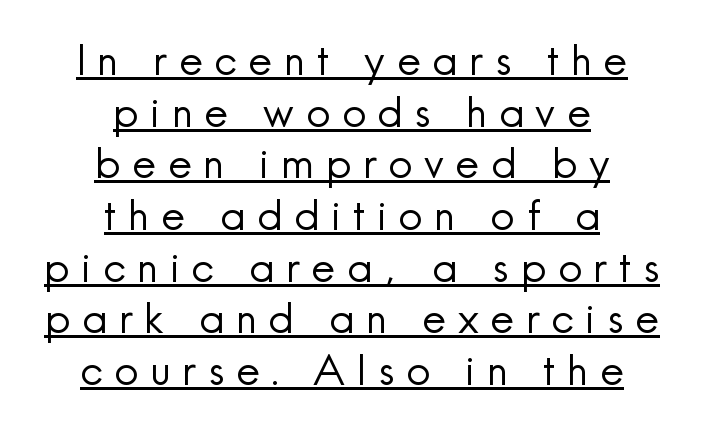
Q: Is the text bold? A: No.
Q: Is the text italic (slanted)? A: No, it is upright.
Q: Is the typeface a serif or a sans-serif typeface? A: Sans-serif.
Q: Is the text underlined? A: Yes.
Q: How is the paragraph aligned? A: Centered.
Q: Is the spacing between letters normal or unusually wide? A: Unusually wide.
Q: Width (condensed, normal, or wide)? A: Normal.
Q: x-height? A: Small.
Q: Monospaced? A: No.
